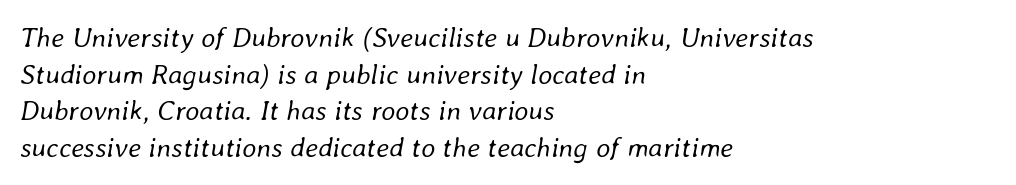
{"italic": "yes", "lean": "right", "slant_degrees": 8, "bold": "no", "weight": "regular", "width": "normal", "stroke_contrast": "low", "x_height": "medium", "monospaced": "no", "underline": "no", "align": "left", "line_spacing": "normal", "line_spacing_ratio": 1.31, "letter_spacing": "normal", "letter_spacing_em": 0.0, "glyph_px": 28}
